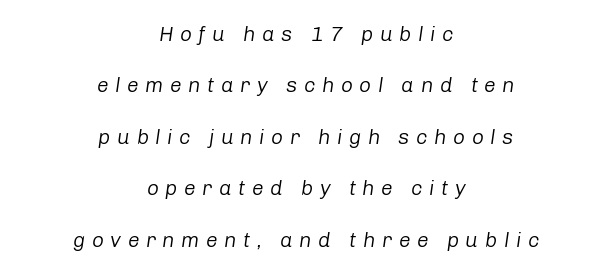
{"italic": "yes", "lean": "right", "slant_degrees": 8, "bold": "no", "underline": "no", "align": "center", "line_spacing": "loose", "line_spacing_ratio": 2.45, "letter_spacing": "wide", "letter_spacing_em": 0.31, "glyph_px": 21}
